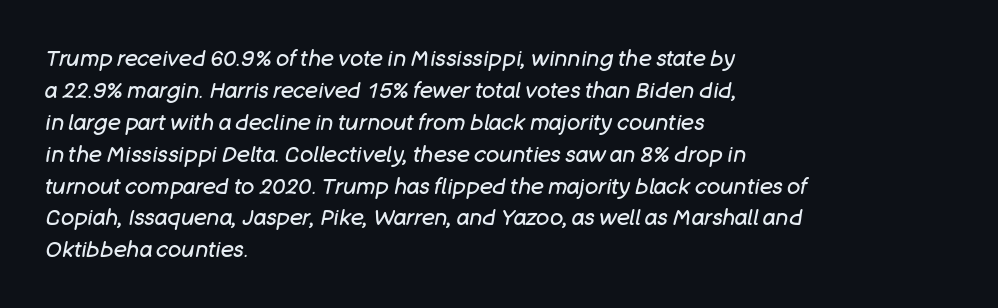
The image shows 22 px text type, italic (leaning right); set left-aligned, normal line spacing (1.45x), normal letter spacing, not underlined.
